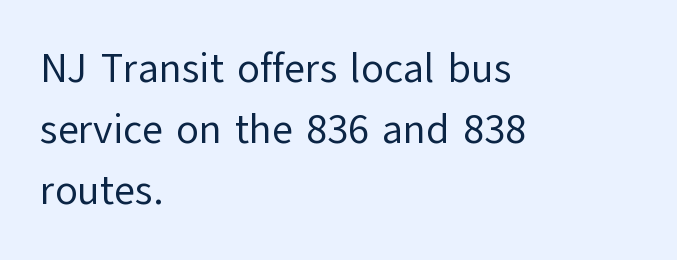
Q: Is the text bold? A: No.
Q: Is the text italic (slanted)? A: No, it is upright.
Q: Is the typeface a serif or a sans-serif typeface? A: Sans-serif.
Q: Is the text underlined? A: No.
Q: How is the paragraph aligned? A: Left-aligned.
Q: Is the spacing between letters normal or unusually wide? A: Normal.
Q: Is the spacing between lines tight, normal or loose? A: Normal.
Q: Width (condensed, normal, or wide)? A: Normal.
Q: Stroke contrast? A: Low.
Q: x-height? A: Medium.
Q: Monospaced? A: No.
